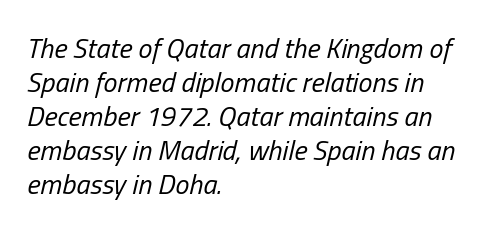
{"italic": "yes", "lean": "right", "slant_degrees": 13, "bold": "no", "weight": "regular", "width": "condensed", "stroke_contrast": "low", "x_height": "medium", "monospaced": "no", "underline": "no", "align": "left", "line_spacing_ratio": 1.21, "letter_spacing": "normal", "letter_spacing_em": 0.0, "glyph_px": 28}
